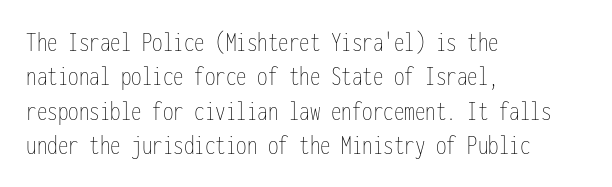
{"italic": "no", "bold": "no", "weight": "thin", "width": "condensed", "stroke_contrast": "low", "x_height": "medium", "monospaced": "yes", "underline": "no", "align": "left", "line_spacing_ratio": 1.23, "letter_spacing": "normal", "letter_spacing_em": 0.0, "glyph_px": 28}
